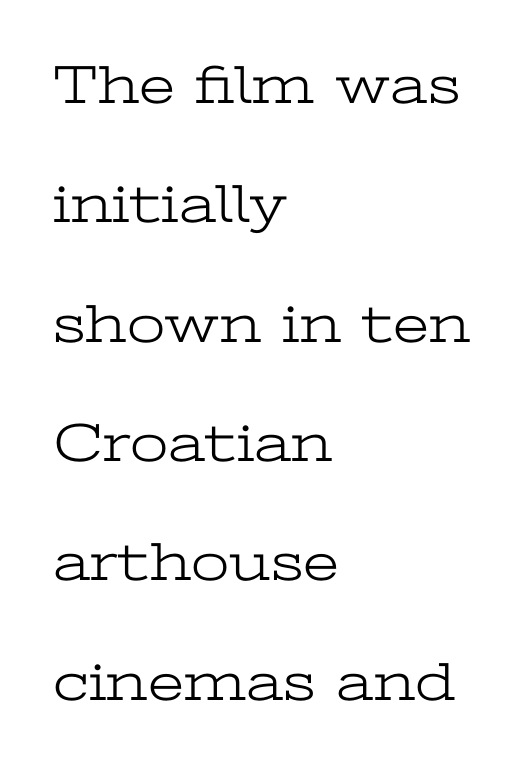
{"serif": "yes", "italic": "no", "bold": "no", "weight": "light", "width": "wide", "stroke_contrast": "low", "x_height": "medium", "monospaced": "no", "underline": "no", "align": "left", "line_spacing": "loose", "line_spacing_ratio": 2.17, "letter_spacing": "normal", "letter_spacing_em": 0.0, "glyph_px": 55}
